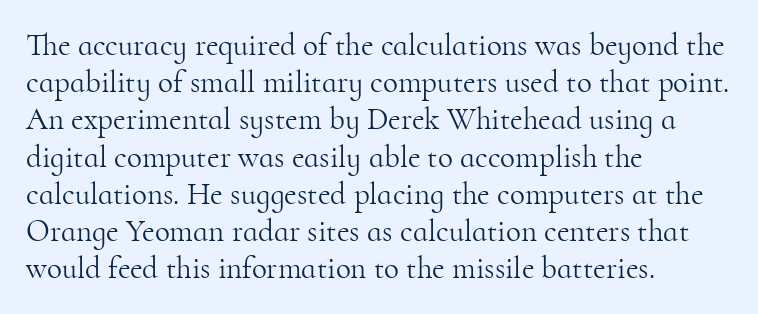
The image shows 31 px light serif type, upright; set left-aligned, line spacing 1.2x, normal letter spacing, not underlined; high stroke contrast and a small x-height.
